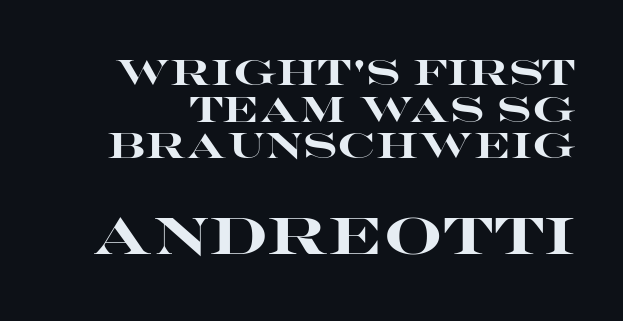
The image shows 52 px heavy, wide type, upright; set tight line spacing (1.05x), normal letter spacing, not underlined; the second (bottom) block is 1.49x larger; high stroke contrast and a large x-height.
